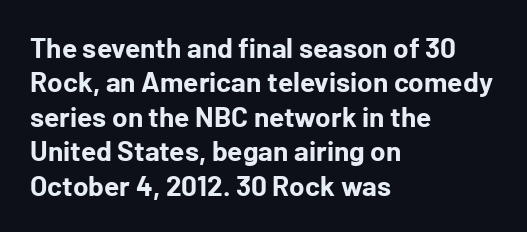
Look at the stroke-to-counter ratio: heavy, a bold. One-word summary of the alignment: left. Is the letter spacing exaggerated? No — it looks like the ordinary default. Look at the bottom of the vertical strokes: they stop flat, with no serifs.
